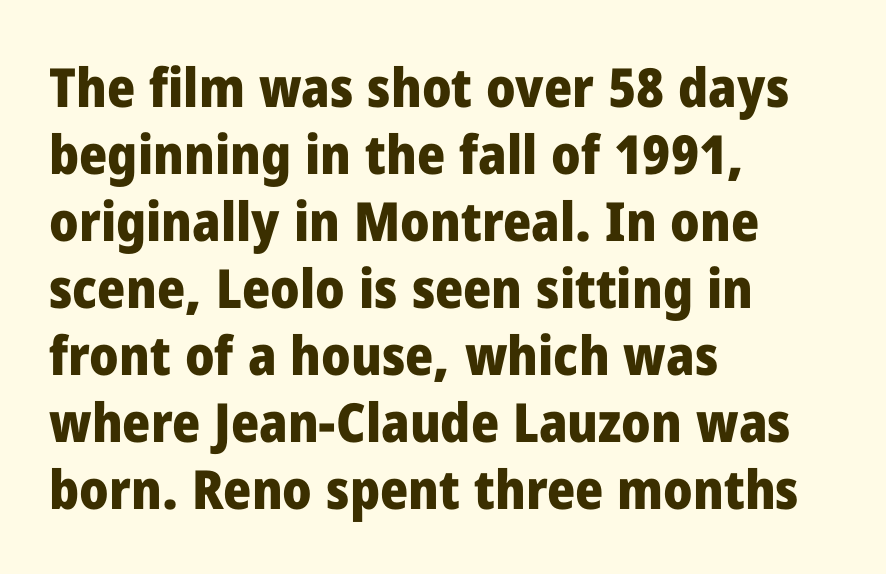
The ragged edge is on the right, which tells us the setting is flush left. A sans-serif font was chosen for this passage. Upright lettering throughout. Between one letter and the next there's only the usual sliver of space. Heavy-handed strokes throughout: this text is bold.
